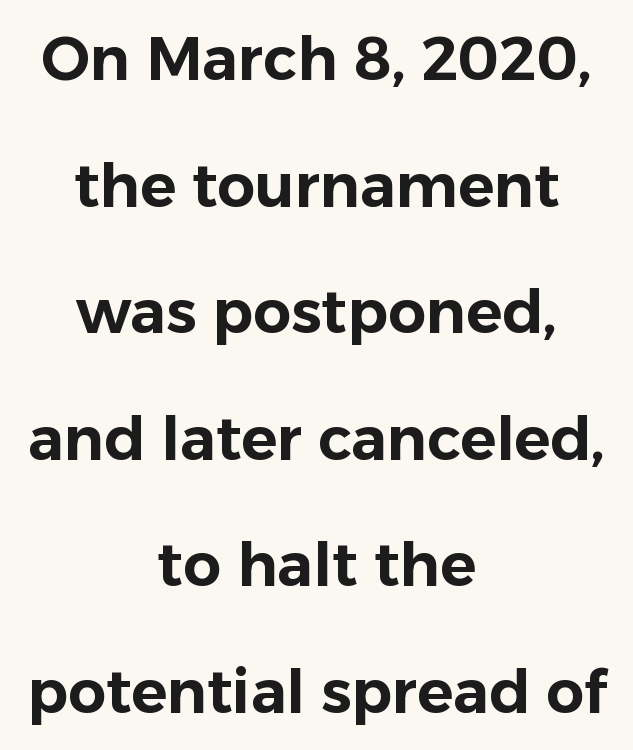
Q: Is the text italic (slanted)? A: No, it is upright.
Q: Is the typeface a serif or a sans-serif typeface? A: Sans-serif.
Q: Is the text underlined? A: No.
Q: How is the paragraph aligned? A: Centered.
Q: Is the spacing between letters normal or unusually wide? A: Normal.
Q: Is the spacing between lines tight, normal or loose? A: Loose.
Q: Width (condensed, normal, or wide)? A: Normal.
Q: Stroke contrast? A: Low.
Q: x-height? A: Medium.
Q: Monospaced? A: No.
